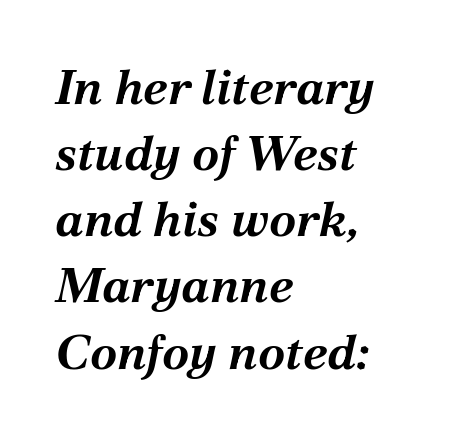
The letters are slanted; this is an italic face. Casual observation: everything's shoved over to the left. Regarding leading, the lines here are spaced in the standard way. On the weight axis this lands at bold, roughly 700. Decoration check: the copy has no underline.
